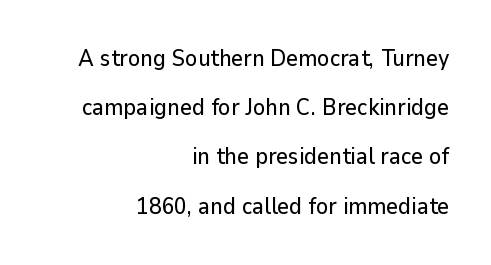
Quick note: underline off. The face used here is rendered with its standard letterfit. The lettering stays uniformly vertical, giving the passage a roman look. One glance says open: line gaps are wider than usual. The passage is arranged like a letterhead date or caption credit — flush right.
